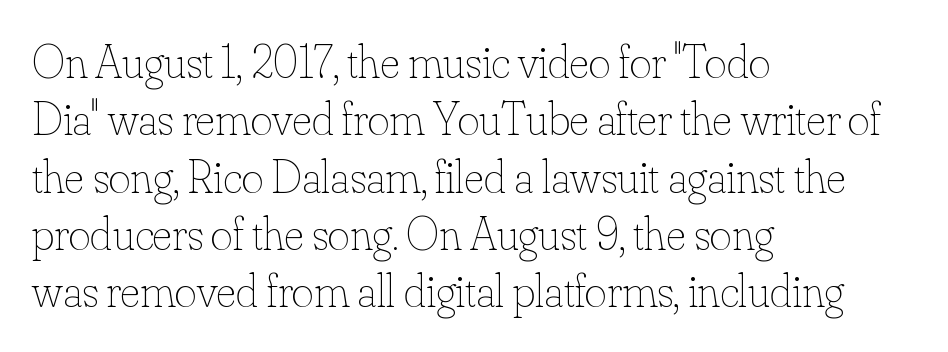
Stem width sits at or under what a default text font uses. Note the varied advance widths — an 'i' is clearly narrower than an 'm'. The letters stand upright; this is a roman face. Students, note that the glyphs here touch the page at normal intervals. Glance below the letters and you will spot only blank space. Which margin do the lines hug? The left one — the right edge is uneven.
